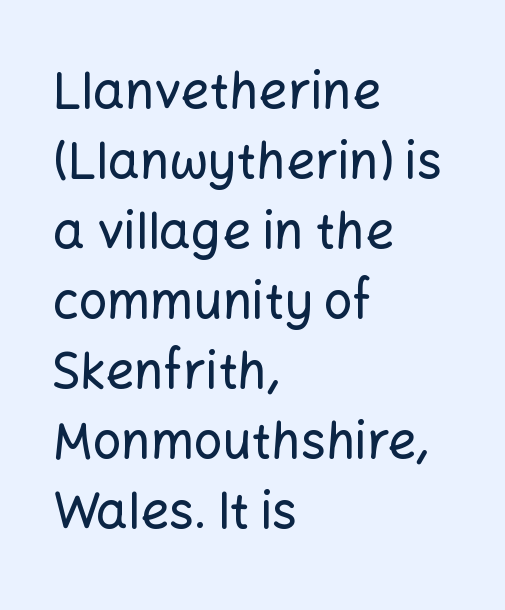
Q: Is the text italic (slanted)? A: No, it is upright.
Q: Is the typeface a serif or a sans-serif typeface? A: Sans-serif.
Q: Is the text underlined? A: No.
Q: How is the paragraph aligned? A: Left-aligned.
Q: Is the spacing between letters normal or unusually wide? A: Normal.
Q: Is the spacing between lines tight, normal or loose? A: Normal.
Q: Width (condensed, normal, or wide)? A: Normal.
Q: Stroke contrast? A: Low.
Q: x-height? A: Medium.
Q: Monospaced? A: No.
